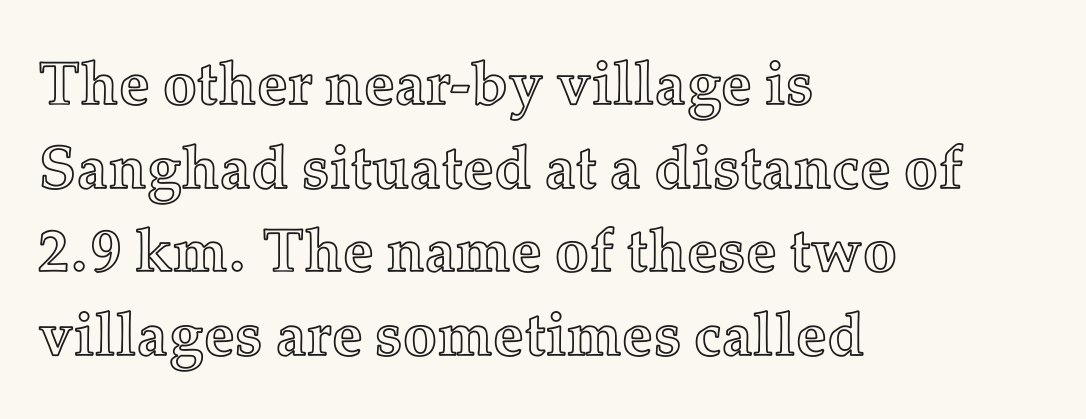
{"italic": "no", "width": "normal", "x_height": "medium", "monospaced": "no", "underline": "no", "align": "left", "line_spacing": "normal", "line_spacing_ratio": 1.37, "letter_spacing": "normal", "letter_spacing_em": 0.0, "glyph_px": 61}
